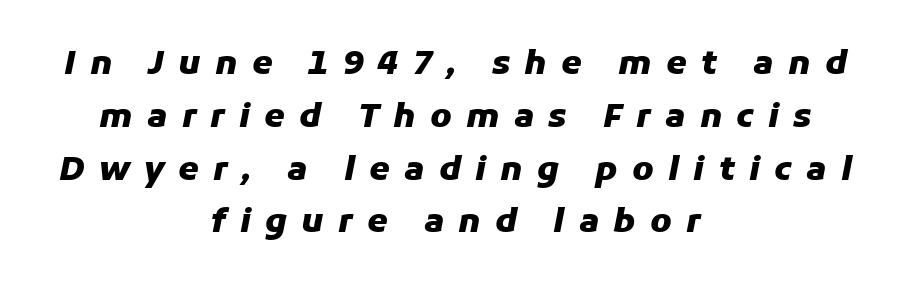
The image shows 33 px heavy type, italic (leaning right); set centered, normal line spacing (1.6x), unusually wide letter spacing (+0.43 em), not underlined; low stroke contrast and a medium x-height.
